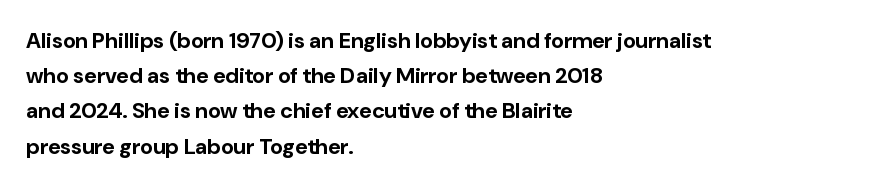
{"italic": "no", "bold": "yes", "underline": "no", "align": "left", "line_spacing": "normal", "line_spacing_ratio": 1.6, "letter_spacing": "normal", "letter_spacing_em": 0.0, "glyph_px": 22}
